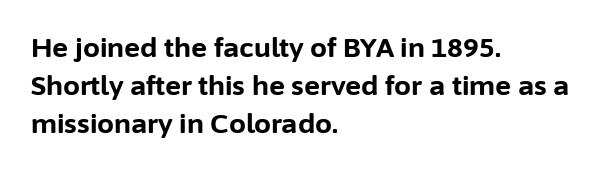
The image shows 27 px bold type, upright; set left-aligned, normal line spacing (1.41x), normal letter spacing, not underlined.
